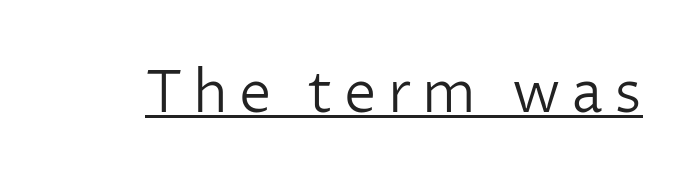
Q: Is the text bold? A: No.
Q: Is the text italic (slanted)? A: No, it is upright.
Q: Is the typeface a serif or a sans-serif typeface? A: Sans-serif.
Q: Is the text underlined? A: Yes.
Q: Width (condensed, normal, or wide)? A: Normal.
Q: Stroke contrast? A: Low.
Q: x-height? A: Medium.
Q: Monospaced? A: No.
